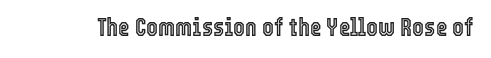
Q: Is the text italic (slanted)? A: No, it is upright.
Q: Is the text underlined? A: No.
Q: Is the spacing between letters normal or unusually wide? A: Normal.
